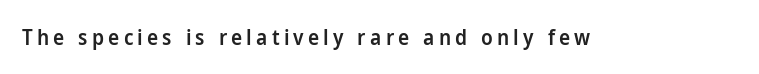
Q: Is the text bold? A: Semi-bold.
Q: Is the text italic (slanted)? A: No, it is upright.
Q: Is the text underlined? A: No.
Q: Is the spacing between letters normal or unusually wide? A: Unusually wide.
